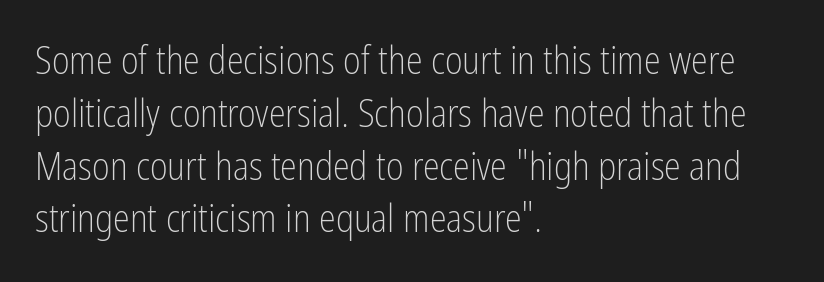
The image shows 38 px light, condensed sans-serif type, upright; set left-aligned, normal line spacing (1.39x), normal letter spacing, not underlined; low stroke contrast and a medium x-height.
